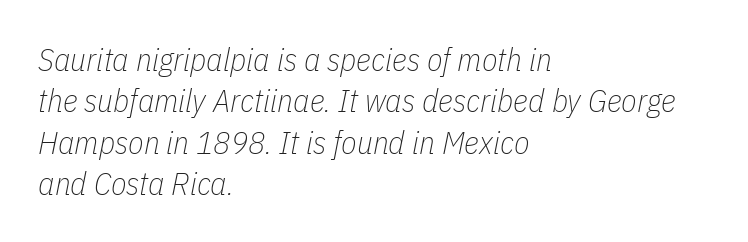
Q: Is the text bold? A: No.
Q: Is the text italic (slanted)? A: Yes, it leans right by about 11 degrees.
Q: Is the text underlined? A: No.
Q: How is the paragraph aligned? A: Left-aligned.
Q: Is the spacing between letters normal or unusually wide? A: Normal.
Q: Is the spacing between lines tight, normal or loose? A: Normal.
Q: Width (condensed, normal, or wide)? A: Condensed.
Q: Stroke contrast? A: Low.
Q: x-height? A: Medium.
Q: Monospaced? A: No.
